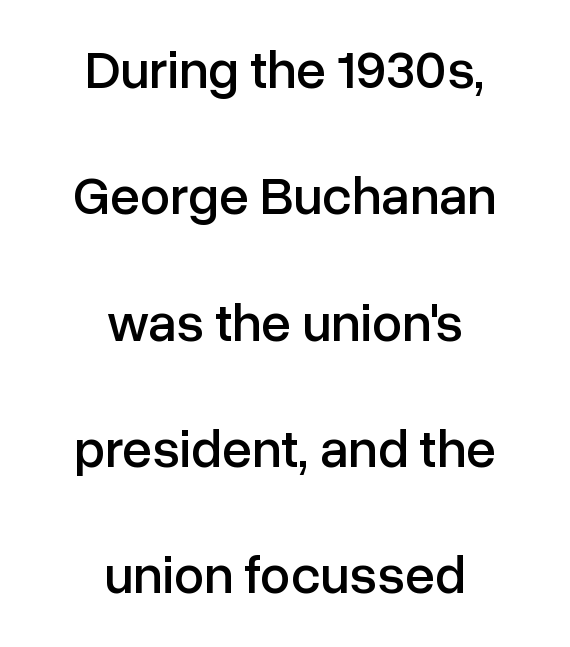
Q: Is the text italic (slanted)? A: No, it is upright.
Q: Is the typeface a serif or a sans-serif typeface? A: Sans-serif.
Q: Is the text underlined? A: No.
Q: How is the paragraph aligned? A: Centered.
Q: Is the spacing between letters normal or unusually wide? A: Normal.
Q: Is the spacing between lines tight, normal or loose? A: Loose.
Q: Width (condensed, normal, or wide)? A: Normal.
Q: Stroke contrast? A: Low.
Q: x-height? A: Medium.
Q: Monospaced? A: No.
